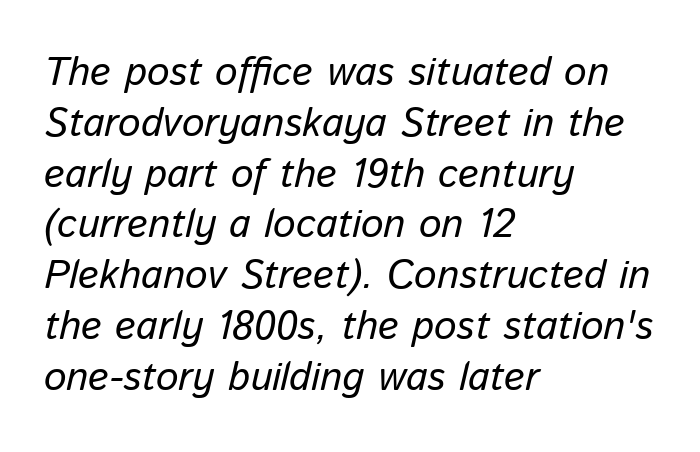
The image shows 40 px text type, italic (leaning right); set left-aligned, normal line spacing (1.27x), normal letter spacing, not underlined; low stroke contrast and a medium x-height.
